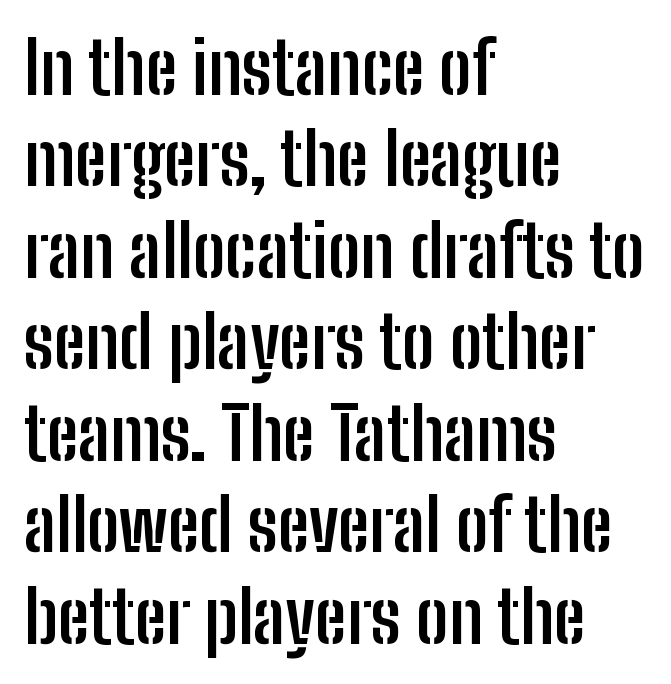
In terms of leading, this rendering sits right in the middle. The typesetter chose a ragged-right arrangement here. Think of a printed novel: that variable character pitch is what you see here. Typographic density is high because the face is bold. This is the regular roman posture of the typeface. The baseline area is clear.
